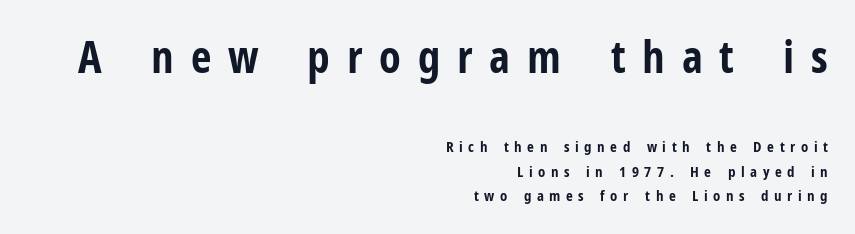
This is the regular roman posture of the typeface. Look at the bottom of the vertical strokes: they stop flat, with no serifs. The space directly below the letters is spotless. Glyph-to-glyph distance is far greater than everyday printed text. Regarding leading, the lines here are spaced in the standard way.
